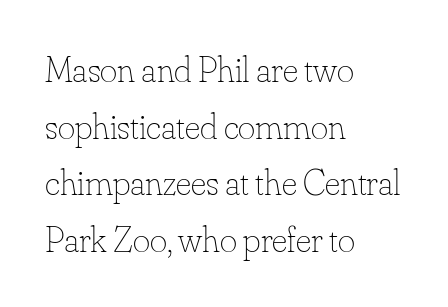
Q: Is the text bold? A: No.
Q: Is the text italic (slanted)? A: No, it is upright.
Q: Is the text underlined? A: No.
Q: How is the paragraph aligned? A: Left-aligned.
Q: Is the spacing between letters normal or unusually wide? A: Normal.
Q: Is the spacing between lines tight, normal or loose? A: Normal.
Q: Width (condensed, normal, or wide)? A: Normal.
Q: Stroke contrast? A: Low.
Q: x-height? A: Small.
Q: Monospaced? A: No.
